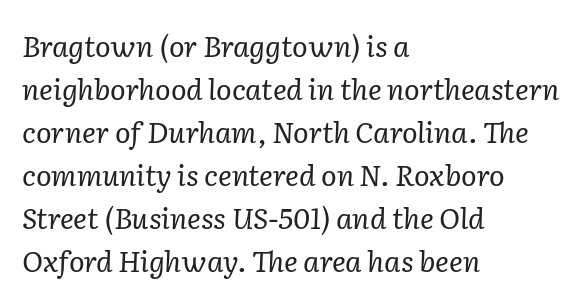
The image shows 29 px regular-weight serif type, italic (leaning right); set left-aligned, normal line spacing (1.48x), normal letter spacing, not underlined; low stroke contrast and a medium x-height.
